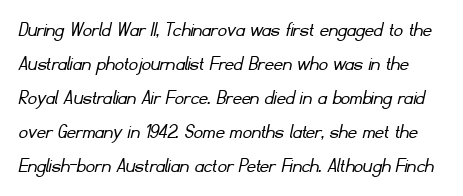
{"bold": "no", "underline": "no", "line_spacing": "normal", "line_spacing_ratio": 1.54, "letter_spacing": "normal", "letter_spacing_em": 0.0, "glyph_px": 22}
